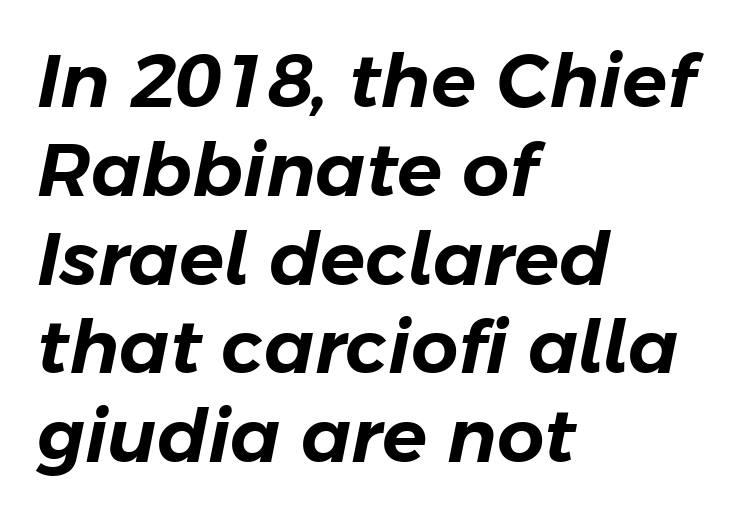
The image shows 74 px text type, italic (leaning right); set left-aligned, line spacing 1.2x, normal letter spacing, not underlined; low stroke contrast and a medium x-height.
